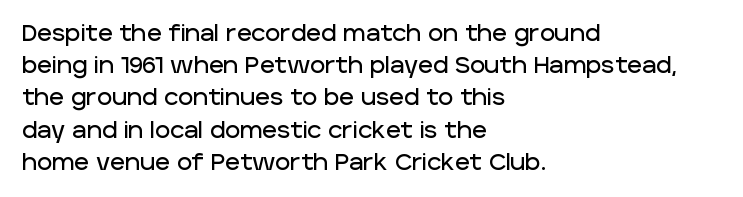
{"italic": "no", "underline": "no", "align": "left", "line_spacing": "normal", "line_spacing_ratio": 1.4, "letter_spacing": "normal", "letter_spacing_em": 0.0, "glyph_px": 23}
